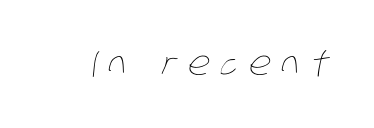
{"bold": "no", "weight": "thin", "width": "condensed", "stroke_contrast": "low", "x_height": "large", "monospaced": "no", "underline": "no", "letter_spacing": "wide", "letter_spacing_em": 0.33, "glyph_px": 33}
